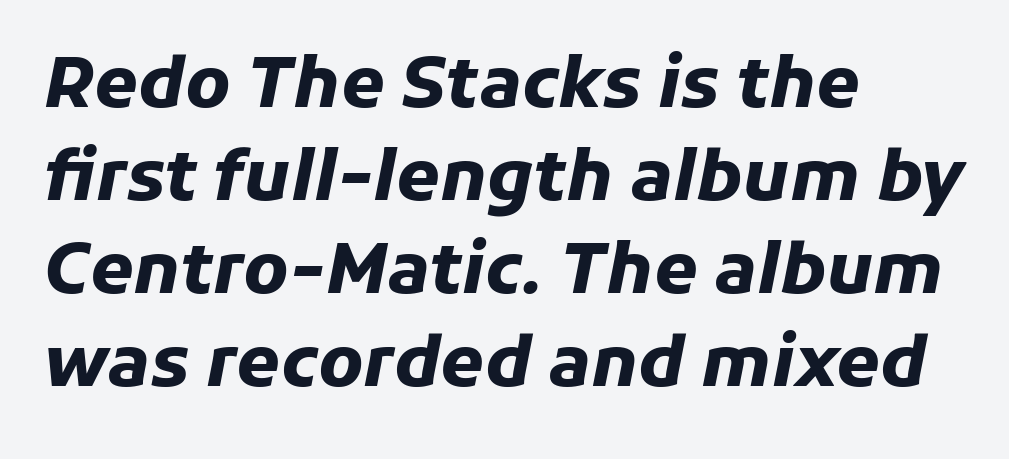
Q: Is the text bold? A: Yes.
Q: Is the text italic (slanted)? A: Yes, it leans right by about 11 degrees.
Q: Is the text underlined? A: No.
Q: How is the paragraph aligned? A: Left-aligned.
Q: Is the spacing between letters normal or unusually wide? A: Normal.
Q: Is the spacing between lines tight, normal or loose? A: Normal.
Q: Width (condensed, normal, or wide)? A: Normal.
Q: Stroke contrast? A: Low.
Q: x-height? A: Medium.
Q: Monospaced? A: No.
